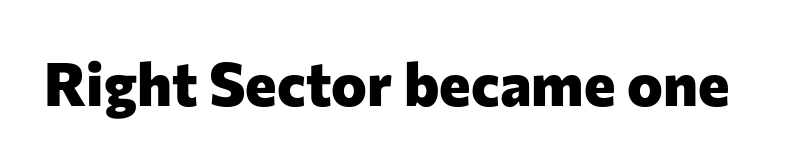
The image shows 60 px heavy sans-serif type, upright; set normal letter spacing, not underlined; low stroke contrast and a medium x-height.
